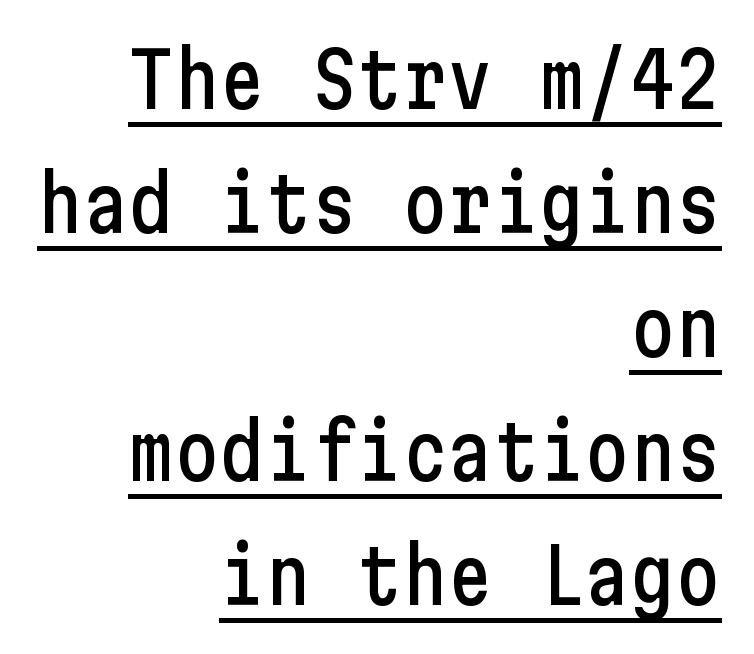
The specimen includes a rule beneath the text block's lines. This sample uses a sans-serif face. Do the letters lean? They stand straight. Compared with typical paragraphs, the rows here are spaced about the same. Line ends are locked; line starts wander. The horizontal fit of the characters is conventional and even.
